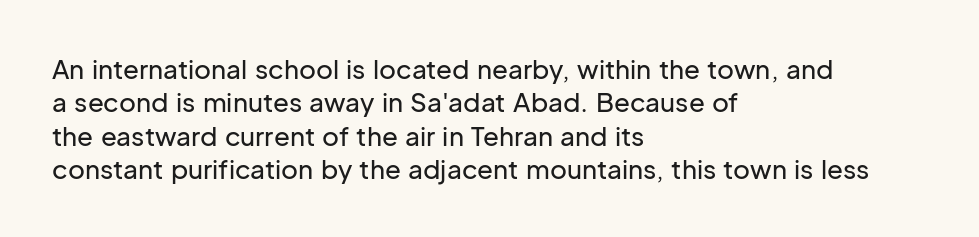
The image shows 26 px text type, upright; set left-aligned, normal line spacing (1.28x), normal letter spacing, not underlined.
